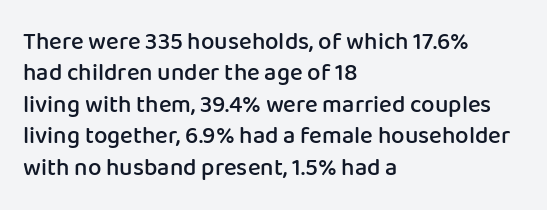
{"italic": "no", "bold": "semi", "underline": "no", "align": "left", "line_spacing": "normal", "line_spacing_ratio": 1.31, "letter_spacing": "normal", "letter_spacing_em": 0.0, "glyph_px": 24}
